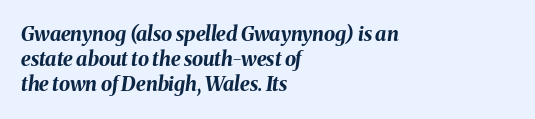
The image shows 20 px bold type, italic (leaning right); set left-aligned, normal line spacing (1.26x), normal letter spacing, not underlined.
